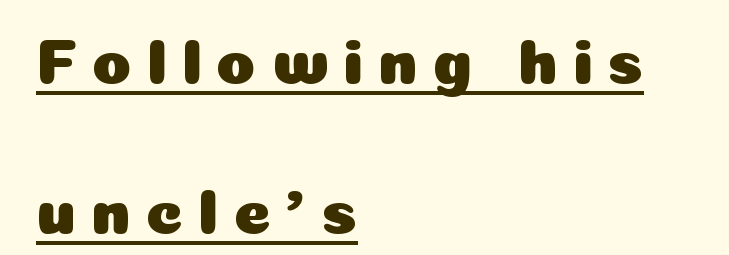
The image shows 64 px sans-serif type, upright; set left-aligned, loose line spacing (2.35x), unusually wide letter spacing (+0.23 em), underlined; low stroke contrast and a medium x-height.
